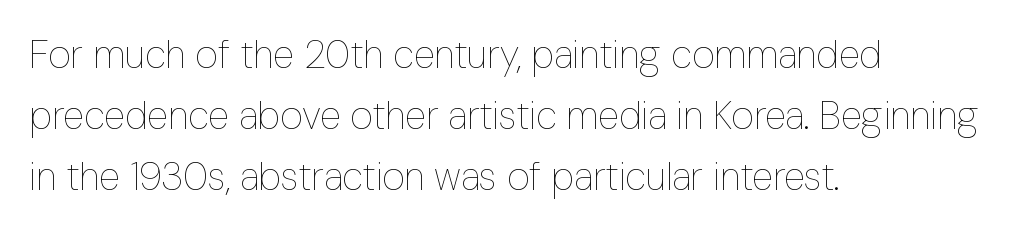
Short note: letters normally spaced. Reading down the column, the eye jumps a familiar distance to each next line. Note the varied advance widths — an 'i' is clearly narrower than an 'm'. Every character sits straight up, as roman type does. No word sits above an underline.
